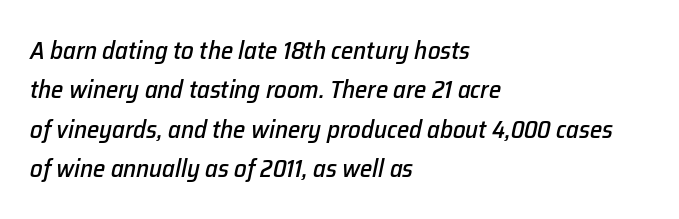
The lettering tilts uniformly, giving the passage an italic look. Words float on clear page, feet unadorned. These lines keep a tight, regular rhythm from letter to letter. Horizontal alignment here is leftward, the default for most running prose. A typesetter would call this leading conventional body-copy spacing.
